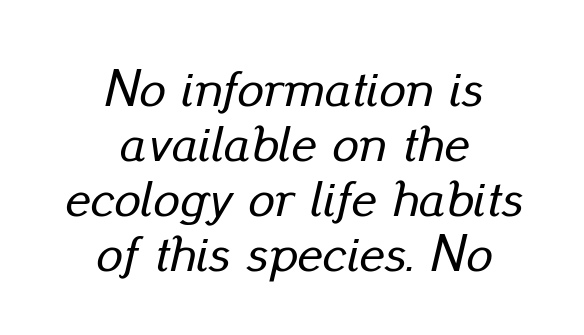
There's an unmistakable incline to the writing here. Line starts and ends both wander, symmetrically. Compared with typical paragraphs, the rows here are closer together. The zone under the glyphs is completely vacant. Think of a printed novel: that variable character pitch is what you see here.
